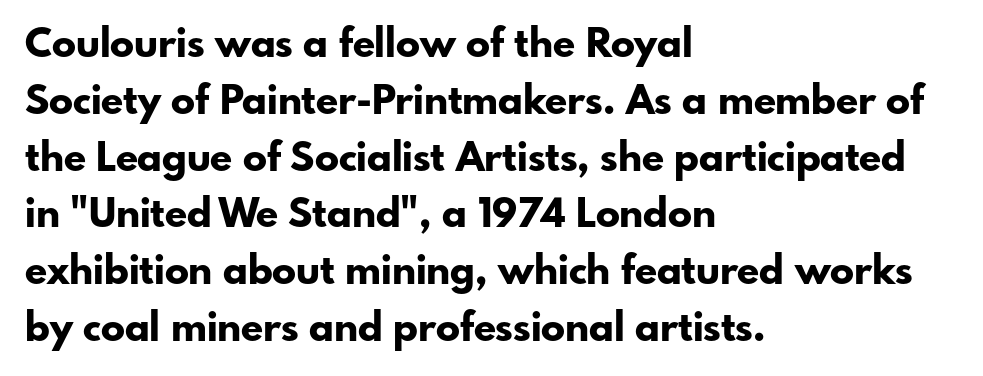
Q: Is the text bold? A: Yes.
Q: Is the text italic (slanted)? A: No, it is upright.
Q: Is the typeface a serif or a sans-serif typeface? A: Sans-serif.
Q: Is the text underlined? A: No.
Q: How is the paragraph aligned? A: Left-aligned.
Q: Is the spacing between letters normal or unusually wide? A: Normal.
Q: Is the spacing between lines tight, normal or loose? A: Normal.
Q: Width (condensed, normal, or wide)? A: Normal.
Q: Stroke contrast? A: Low.
Q: x-height? A: Small.
Q: Monospaced? A: No.
